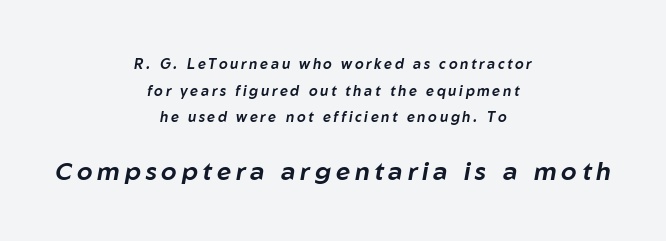
{"italic": "yes", "lean": "right", "slant_degrees": 10, "underline": "no", "align": "center", "line_spacing": "loose", "line_spacing_ratio": 1.91, "larger_block": "second", "size_ratio": 1.79, "glyph_px": 25}
